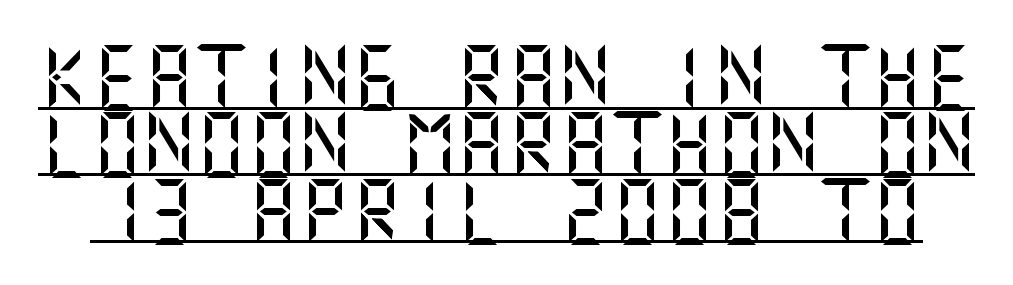
The image shows 65 px sans-serif type, upright; set tight line spacing (1.03x), normal letter spacing, underlined; medium stroke contrast and a large x-height.
